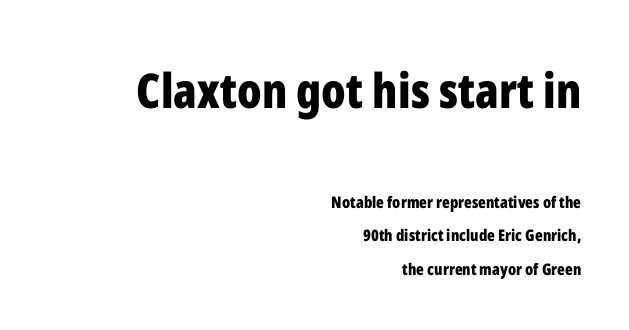
The image shows 48 px bold, condensed sans-serif type, upright; set right-aligned, loose line spacing (2.11x), normal letter spacing, not underlined; the first (top) block is 3.0x larger; low stroke contrast and a medium x-height.
